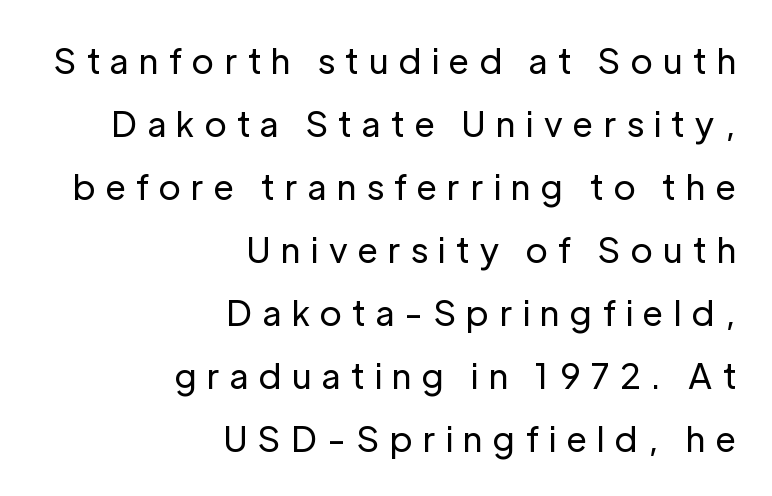
The image shows 35 px regular-weight sans-serif type, upright; set right-aligned, line spacing 1.8x, unusually wide letter spacing (+0.3 em), not underlined; low stroke contrast and a medium x-height.
